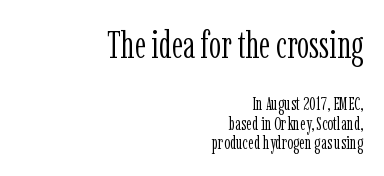
Q: Is the text bold? A: No.
Q: Is the text italic (slanted)? A: No, it is upright.
Q: Is the typeface a serif or a sans-serif typeface? A: Serif.
Q: Is the text underlined? A: No.
Q: How is the paragraph aligned? A: Right-aligned.
Q: Is the spacing between letters normal or unusually wide? A: Normal.
Q: Is the spacing between lines tight, normal or loose? A: Tight.
Q: Which block of text is set in a larger size, the first (top) or the second (bottom)? A: The first (top) one.
Q: Width (condensed, normal, or wide)? A: Condensed.
Q: Stroke contrast? A: Low.
Q: x-height? A: Medium.
Q: Monospaced? A: No.
